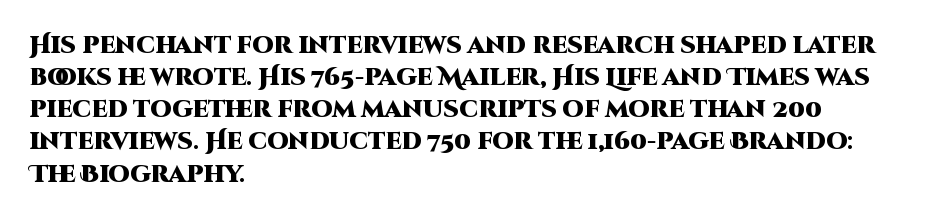
Q: Is the text bold? A: Yes.
Q: Is the text italic (slanted)? A: No, it is upright.
Q: Is the text underlined? A: No.
Q: How is the paragraph aligned? A: Left-aligned.
Q: Is the spacing between letters normal or unusually wide? A: Normal.
Q: Is the spacing between lines tight, normal or loose? A: Normal.
